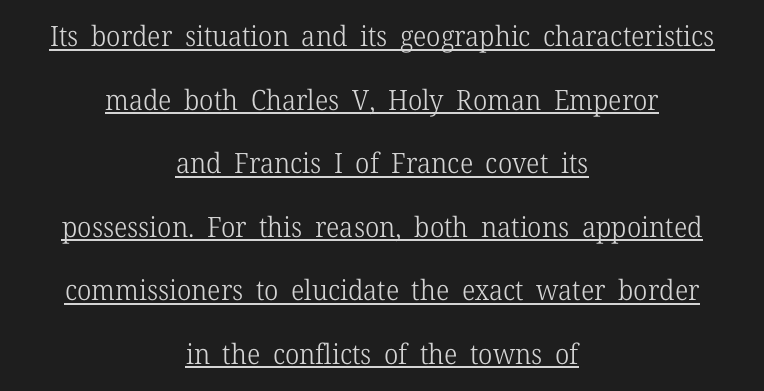
Q: Is the text bold? A: No.
Q: Is the text italic (slanted)? A: No, it is upright.
Q: Is the typeface a serif or a sans-serif typeface? A: Serif.
Q: Is the text underlined? A: Yes.
Q: How is the paragraph aligned? A: Centered.
Q: Is the spacing between letters normal or unusually wide? A: Normal.
Q: Is the spacing between lines tight, normal or loose? A: Loose.
Q: Width (condensed, normal, or wide)? A: Normal.
Q: Stroke contrast? A: Low.
Q: x-height? A: Medium.
Q: Monospaced? A: No.
